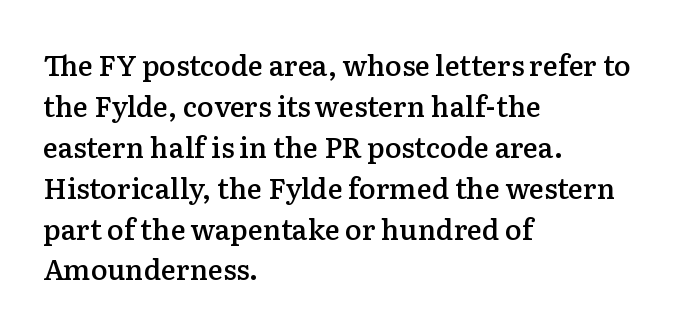
Q: Is the text bold? A: Semi-bold.
Q: Is the text italic (slanted)? A: No, it is upright.
Q: Is the typeface a serif or a sans-serif typeface? A: Serif.
Q: Is the text underlined? A: No.
Q: How is the paragraph aligned? A: Left-aligned.
Q: Is the spacing between letters normal or unusually wide? A: Normal.
Q: Is the spacing between lines tight, normal or loose? A: Normal.
Q: Width (condensed, normal, or wide)? A: Normal.
Q: Stroke contrast? A: Low.
Q: x-height? A: Medium.
Q: Monospaced? A: No.
